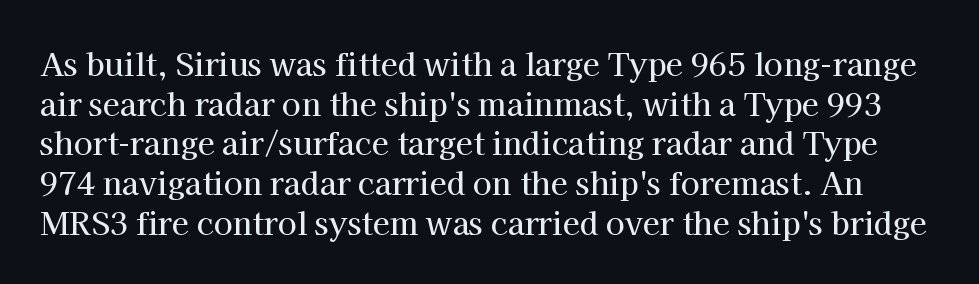
Each letter keeps its own natural width here, so spacing adapts to shape. A typesetter would call this zero additional tracking. Glance below the letters and you will spot only blank space. I'd call this a serif setting — the letters wear small feet. The font's upright variant was chosen for this text.
